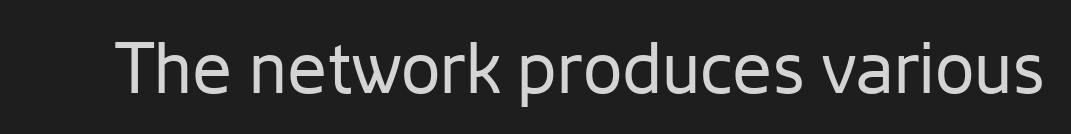
{"serif": "no", "italic": "no", "bold": "no", "weight": "regular", "width": "normal", "stroke_contrast": "low", "x_height": "medium", "monospaced": "no", "underline": "no", "letter_spacing": "normal", "letter_spacing_em": 0.0, "glyph_px": 71}
